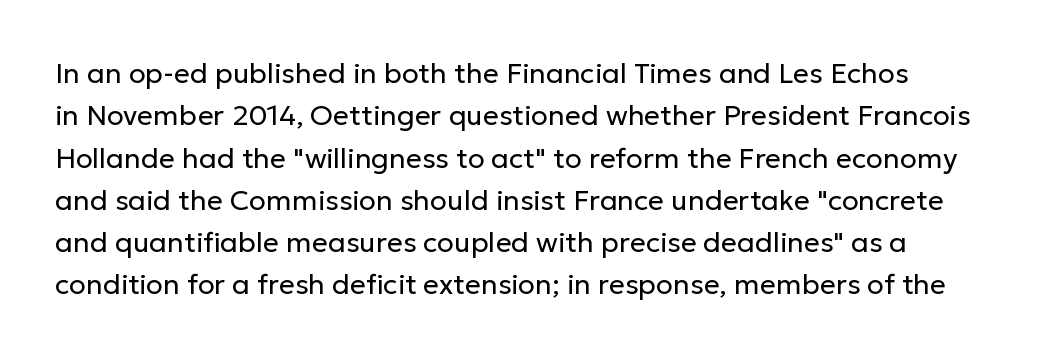
Examine the stroke ends and you'll find no serifs. The line-height multiplier appears to be the usual default. Type without underlining. Compared with typical body copy, the letter spacing here is the same.
